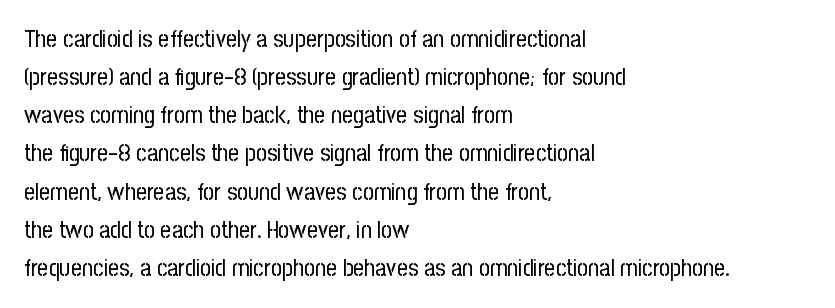
The image shows 24 px text type, upright; set left-aligned, normal line spacing (1.59x), normal letter spacing, not underlined.
